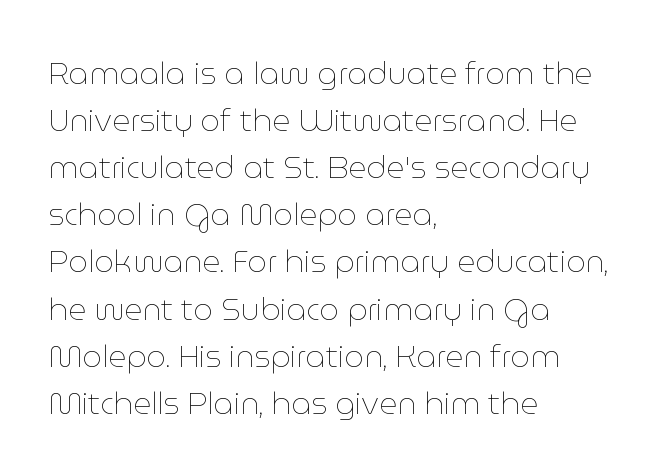
The image shows 31 px thin type, upright; set left-aligned, normal line spacing (1.52x), normal letter spacing, not underlined; low stroke contrast and a medium x-height.
